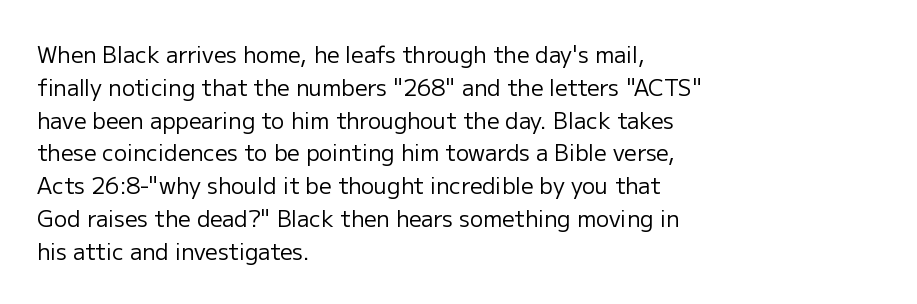
{"italic": "no", "bold": "no", "underline": "no", "align": "left", "line_spacing": "normal", "line_spacing_ratio": 1.49, "letter_spacing": "normal", "letter_spacing_em": 0.0, "glyph_px": 22}
